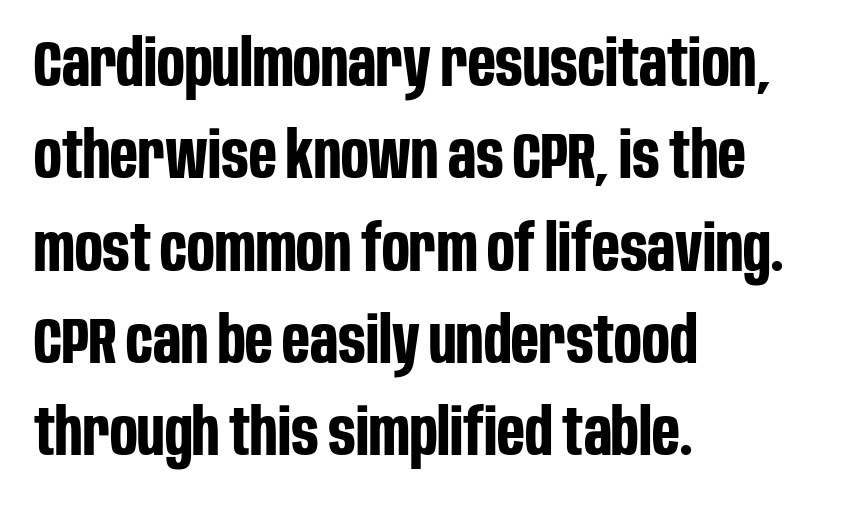
Which margin do the lines hug? The left one — the right edge is uneven. The designer went with a sans here, leaving each stem footless. Each row of text sits above clean, open space. Evenly set lines give the paragraph a standard silhouette.
